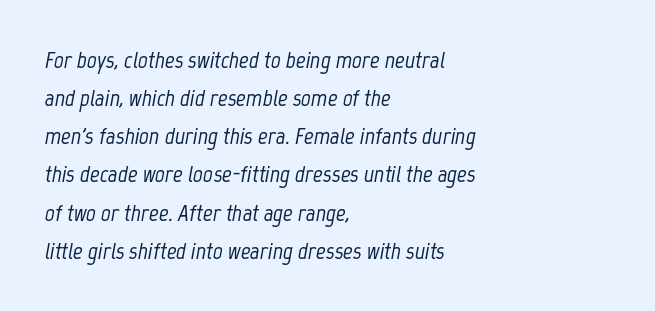
Underline: absent. Line beginnings align vertically; line endings do not. The face used here is rendered with its standard letterfit. This block has exactly the height ordinary leading produces. Is the type slanted? Yes — the strokes lean at a clear angle.
